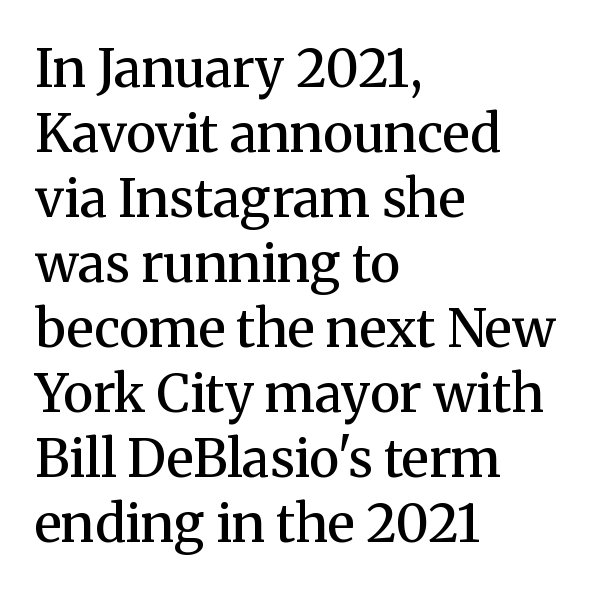
Q: Is the text bold? A: Semi-bold.
Q: Is the text italic (slanted)? A: No, it is upright.
Q: Is the typeface a serif or a sans-serif typeface? A: Serif.
Q: Is the text underlined? A: No.
Q: How is the paragraph aligned? A: Left-aligned.
Q: Is the spacing between letters normal or unusually wide? A: Normal.
Q: Is the spacing between lines tight, normal or loose? A: Normal.
Q: Width (condensed, normal, or wide)? A: Normal.
Q: Stroke contrast? A: Medium.
Q: x-height? A: Medium.
Q: Monospaced? A: No.
